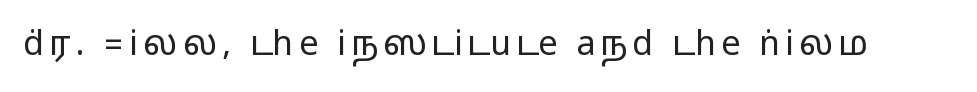
The image shows 34 px wide sans-serif type, upright; set not underlined; medium stroke contrast.
